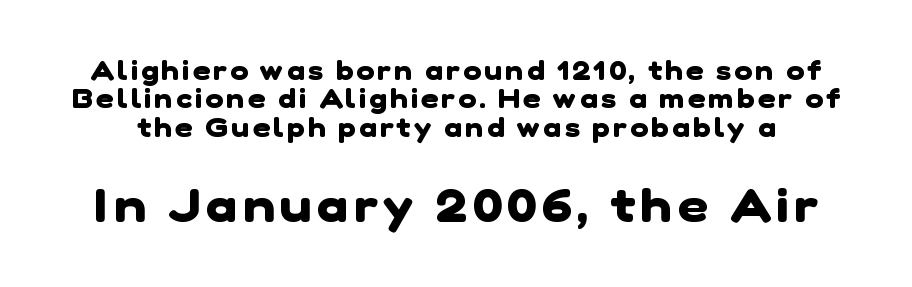
{"serif": "no", "bold": "yes", "weight": "heavy", "width": "normal", "stroke_contrast": "low", "x_height": "medium", "monospaced": "no", "underline": "no", "line_spacing": "tight", "line_spacing_ratio": 1.05, "larger_block": "second", "size_ratio": 1.74, "glyph_px": 47}
